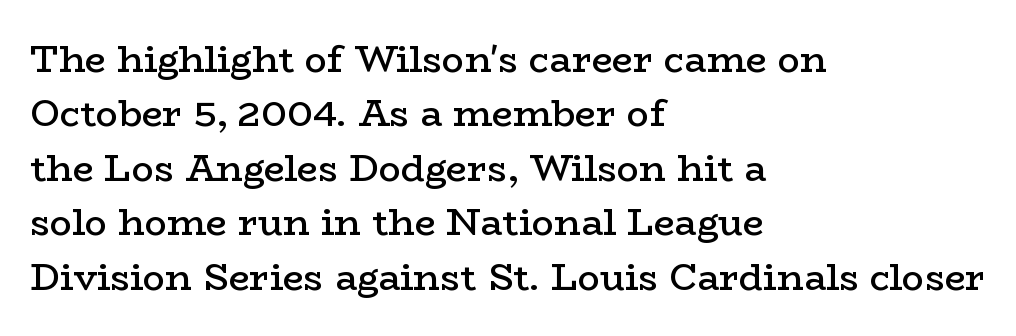
Q: Is the text bold? A: Semi-bold.
Q: Is the text italic (slanted)? A: No, it is upright.
Q: Is the typeface a serif or a sans-serif typeface? A: Serif.
Q: Is the text underlined? A: No.
Q: How is the paragraph aligned? A: Left-aligned.
Q: Is the spacing between letters normal or unusually wide? A: Normal.
Q: Is the spacing between lines tight, normal or loose? A: Normal.
Q: Width (condensed, normal, or wide)? A: Wide.
Q: Stroke contrast? A: Low.
Q: x-height? A: Medium.
Q: Monospaced? A: No.
